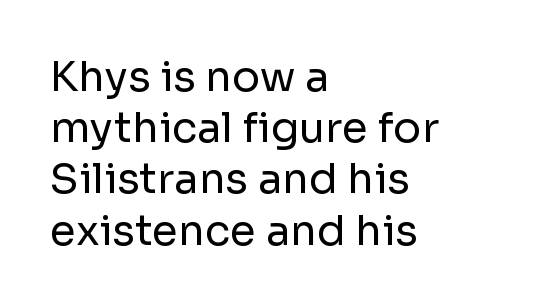
Q: Is the text bold? A: No.
Q: Is the text italic (slanted)? A: No, it is upright.
Q: Is the typeface a serif or a sans-serif typeface? A: Sans-serif.
Q: Is the text underlined? A: No.
Q: How is the paragraph aligned? A: Left-aligned.
Q: Is the spacing between letters normal or unusually wide? A: Normal.
Q: Width (condensed, normal, or wide)? A: Normal.
Q: Stroke contrast? A: Low.
Q: x-height? A: Medium.
Q: Monospaced? A: No.
